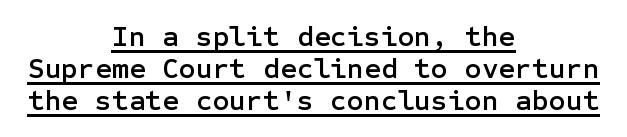
{"serif": "no", "italic": "no", "width": "normal", "stroke_contrast": "low", "x_height": "medium", "underline": "yes", "align": "center", "line_spacing": "tight", "line_spacing_ratio": 1.1, "letter_spacing": "normal", "letter_spacing_em": 0.0, "glyph_px": 29}
